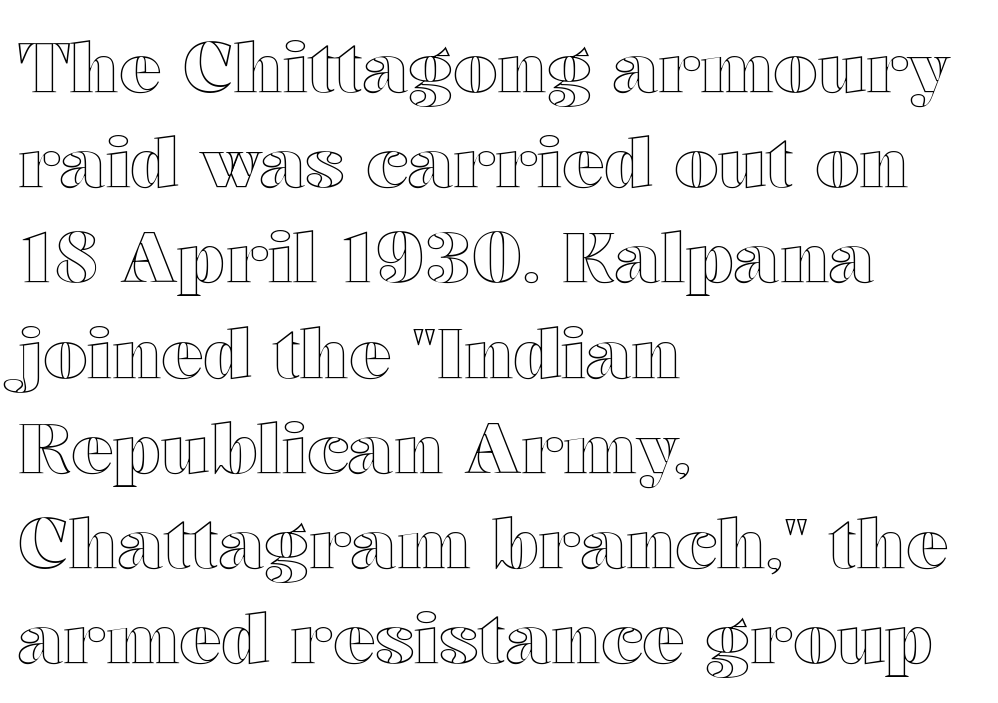
The image shows 70 px wide type, upright; set left-aligned, normal line spacing (1.36x), normal letter spacing, not underlined; a medium x-height.
